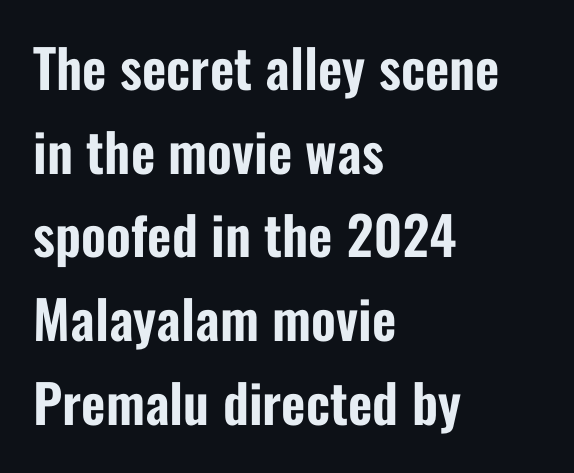
Q: Is the text italic (slanted)? A: No, it is upright.
Q: Is the typeface a serif or a sans-serif typeface? A: Sans-serif.
Q: Is the text underlined? A: No.
Q: How is the paragraph aligned? A: Left-aligned.
Q: Is the spacing between letters normal or unusually wide? A: Normal.
Q: Is the spacing between lines tight, normal or loose? A: Normal.
Q: Width (condensed, normal, or wide)? A: Condensed.
Q: Stroke contrast? A: Low.
Q: x-height? A: Medium.
Q: Monospaced? A: No.
